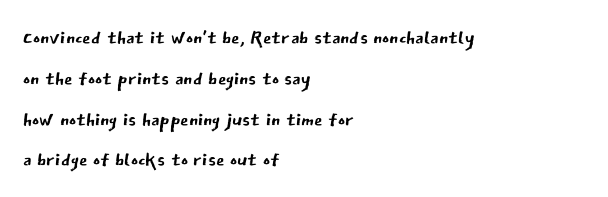
{"italic": "no", "bold": "no", "underline": "no", "align": "left", "line_spacing": "normal", "line_spacing_ratio": 1.51, "letter_spacing": "normal", "letter_spacing_em": 0.0, "glyph_px": 27}
